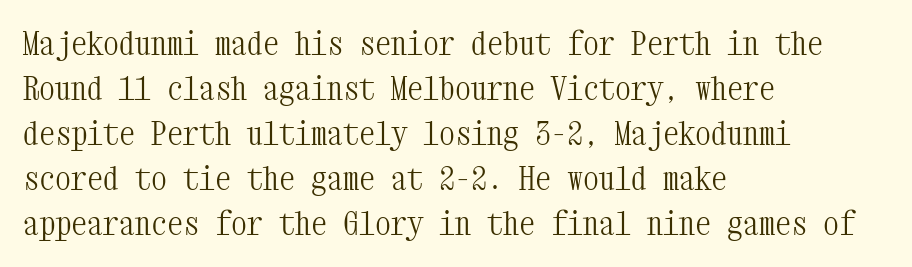
{"serif": "yes", "italic": "no", "bold": "no", "weight": "light", "width": "condensed", "stroke_contrast": "medium", "x_height": "medium", "monospaced": "yes", "underline": "no", "align": "left", "line_spacing": "normal", "line_spacing_ratio": 1.41, "letter_spacing": "normal", "letter_spacing_em": 0.0, "glyph_px": 32}
